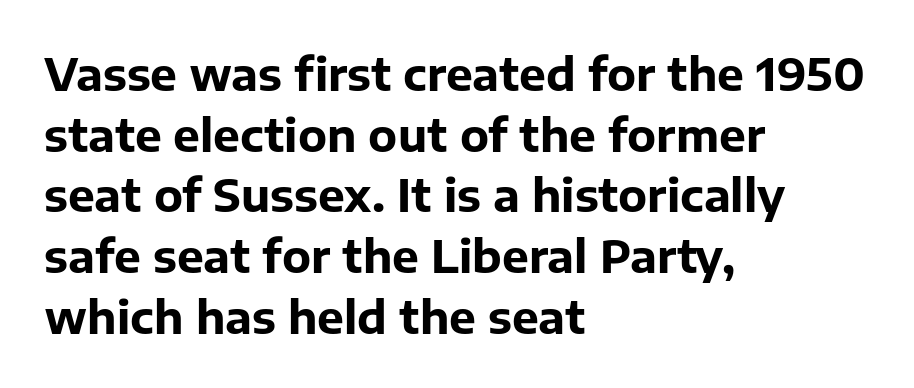
The image shows 45 px bold sans-serif type, upright; set left-aligned, normal line spacing (1.35x), normal letter spacing, not underlined; low stroke contrast and a medium x-height.
